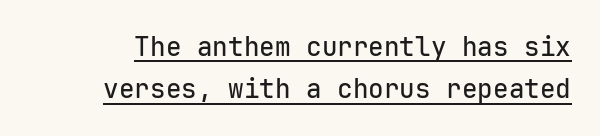
Q: Is the text italic (slanted)? A: No, it is upright.
Q: Is the text underlined? A: Yes.
Q: Is the spacing between letters normal or unusually wide? A: Normal.
Q: Is the spacing between lines tight, normal or loose? A: Normal.
